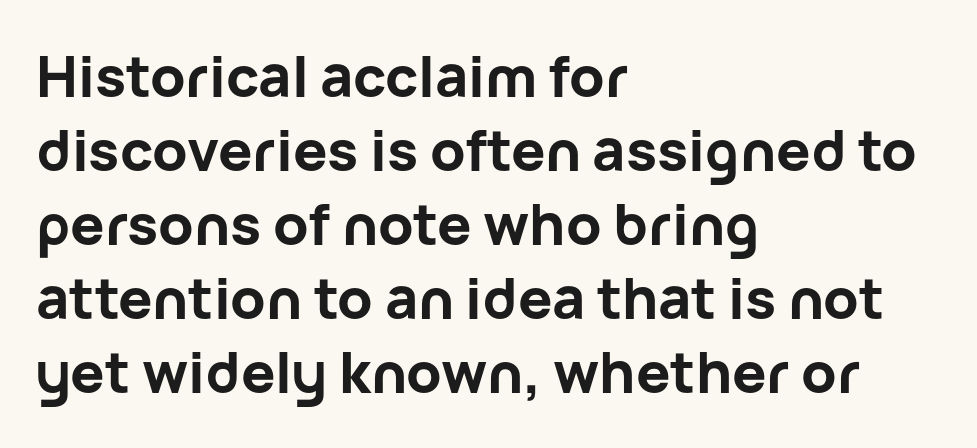
Q: Is the text bold? A: Yes.
Q: Is the text italic (slanted)? A: No, it is upright.
Q: Is the typeface a serif or a sans-serif typeface? A: Sans-serif.
Q: Is the text underlined? A: No.
Q: How is the paragraph aligned? A: Left-aligned.
Q: Is the spacing between letters normal or unusually wide? A: Normal.
Q: Is the spacing between lines tight, normal or loose? A: Normal.
Q: Width (condensed, normal, or wide)? A: Normal.
Q: Stroke contrast? A: Low.
Q: x-height? A: Medium.
Q: Monospaced? A: No.
